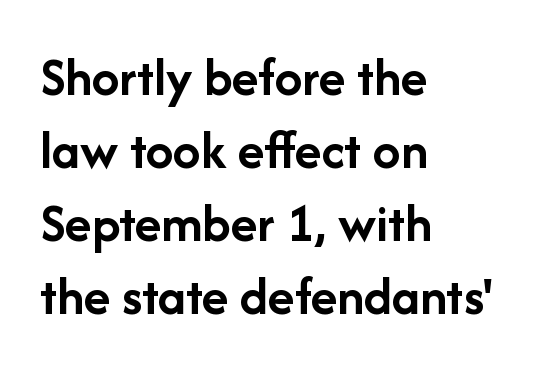
{"serif": "no", "italic": "no", "bold": "yes", "weight": "semibold", "width": "normal", "stroke_contrast": "low", "x_height": "medium", "monospaced": "no", "underline": "no", "align": "left", "line_spacing": "normal", "line_spacing_ratio": 1.33, "letter_spacing": "normal", "letter_spacing_em": 0.0, "glyph_px": 55}
